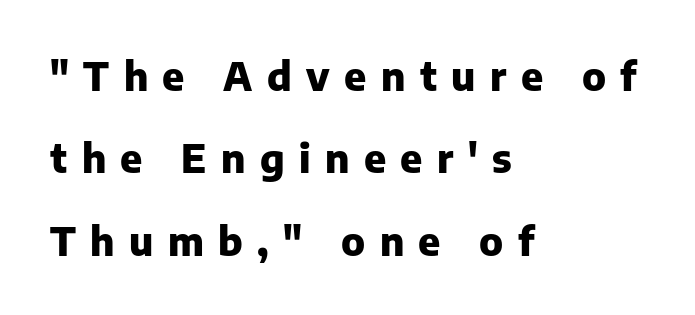
Look at the bottom of the vertical strokes: they stop flat, with no serifs. Is the block centered? No — it sits flush against the left margin. The block of text is sparse from top to bottom, with ample space between rows. The typography opts for an upright posture over an oblique one. A typesetter would call this heavily tracked-out type.
